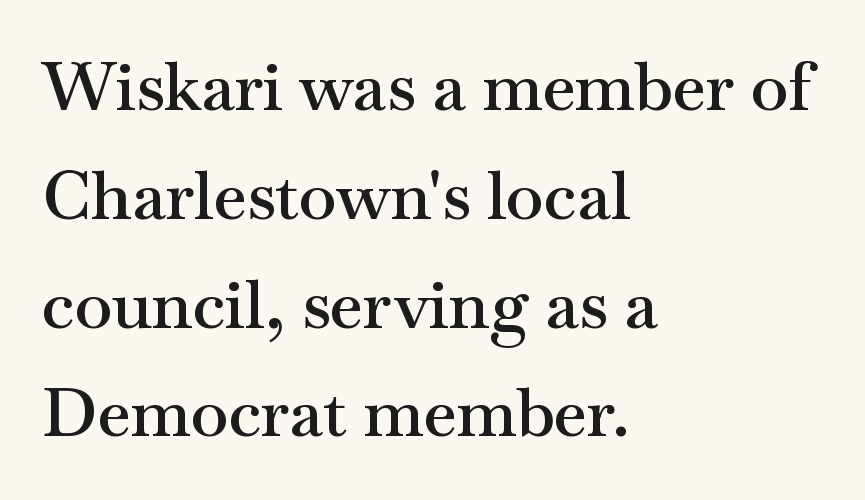
Line spacing here is normal. These lines are rendered in a variable-pitch font. I'd call this a serif setting — the letters wear small feet. These lines were composed using upright roman letters.
